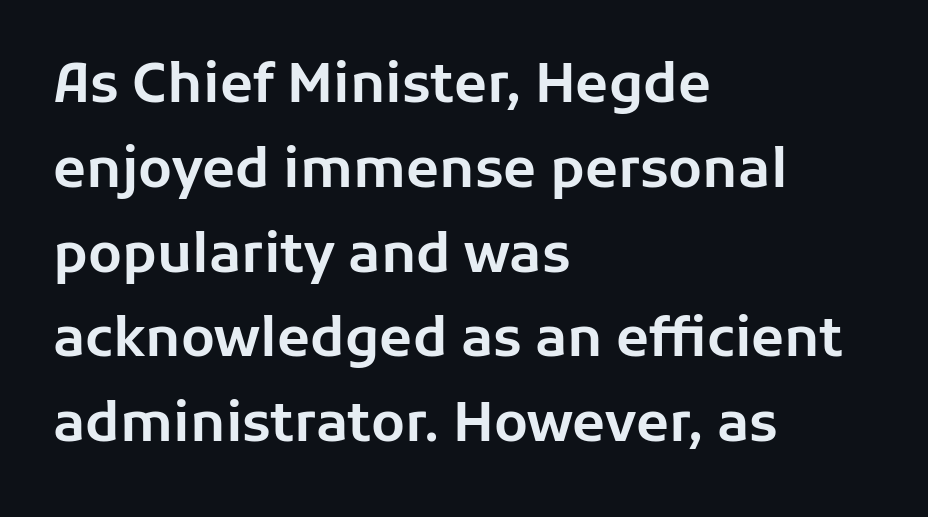
Q: Is the text italic (slanted)? A: No, it is upright.
Q: Is the typeface a serif or a sans-serif typeface? A: Sans-serif.
Q: Is the text underlined? A: No.
Q: How is the paragraph aligned? A: Left-aligned.
Q: Is the spacing between letters normal or unusually wide? A: Normal.
Q: Is the spacing between lines tight, normal or loose? A: Normal.
Q: Width (condensed, normal, or wide)? A: Normal.
Q: Stroke contrast? A: Low.
Q: x-height? A: Medium.
Q: Monospaced? A: No.
